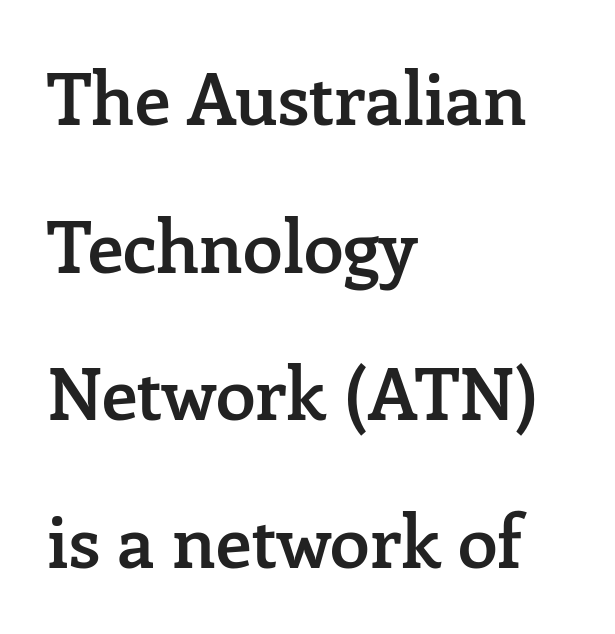
The image shows 72 px semibold serif type, upright; set left-aligned, loose line spacing (2.05x), normal letter spacing, not underlined; low stroke contrast and a medium x-height.
